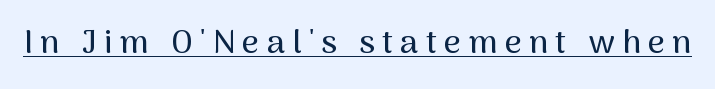
The image shows 33 px sans-serif type, upright; set unusually wide letter spacing (+0.22 em), underlined; medium stroke contrast and a medium x-height.
